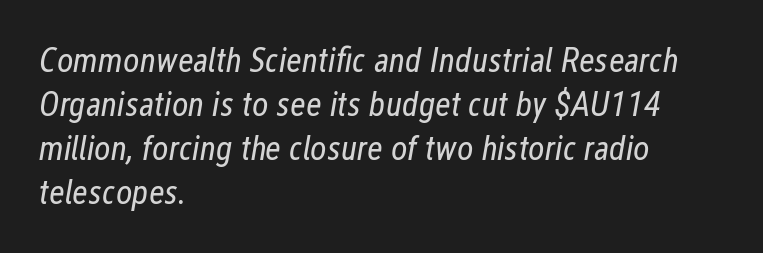
{"italic": "yes", "lean": "right", "slant_degrees": 12, "bold": "no", "weight": "regular", "width": "condensed", "stroke_contrast": "low", "x_height": "medium", "monospaced": "no", "underline": "no", "align": "left", "line_spacing": "normal", "line_spacing_ratio": 1.26, "letter_spacing": "normal", "letter_spacing_em": 0.0, "glyph_px": 35}
